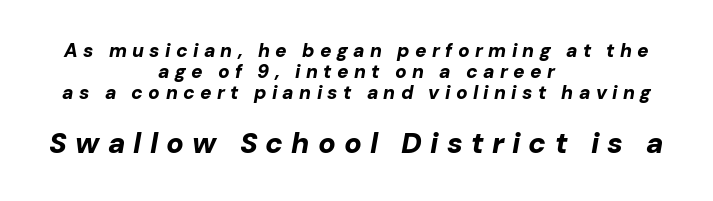
Q: Is the text bold? A: Yes.
Q: Is the text italic (slanted)? A: Yes, it leans right by about 10 degrees.
Q: Is the text underlined? A: No.
Q: How is the paragraph aligned? A: Centered.
Q: Is the spacing between letters normal or unusually wide? A: Unusually wide.
Q: Is the spacing between lines tight, normal or loose? A: Tight.
Q: Which block of text is set in a larger size, the first (top) or the second (bottom)? A: The second (bottom) one.
Q: Width (condensed, normal, or wide)? A: Normal.
Q: Stroke contrast? A: Low.
Q: x-height? A: Medium.
Q: Monospaced? A: No.
